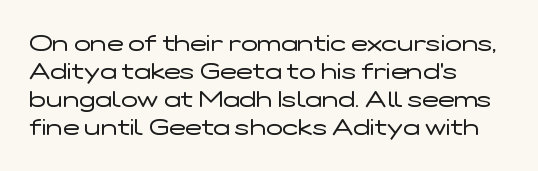
Q: Is the text bold? A: No.
Q: Is the text italic (slanted)? A: No, it is upright.
Q: Is the text underlined? A: No.
Q: How is the paragraph aligned? A: Left-aligned.
Q: Is the spacing between letters normal or unusually wide? A: Normal.
Q: Is the spacing between lines tight, normal or loose? A: Normal.
